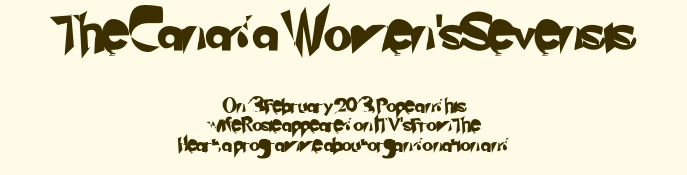
The paragraph has two soft edges and a firm central axis. Are there feet on the stems? There aren't — it's a sans. The rendering uses natural spacing where letterforms have individual widths. Descenders hang freely into open space. Short note: letters normally spaced. Look at the glyph heights: the upper group is clearly the bigger setting.
